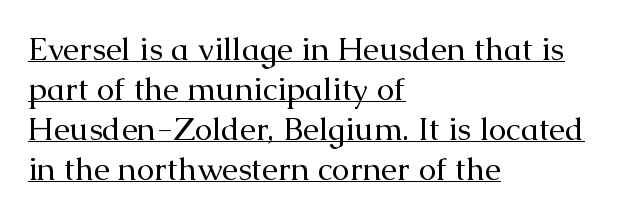
Quick note: interline space is typical. The line texture is even and compact thanks to regular tracking. Every character sits straight up, as roman type does. The ragged edge is on the right, which tells us the setting is flush left. The rendering uses natural spacing where letterforms have individual widths.
